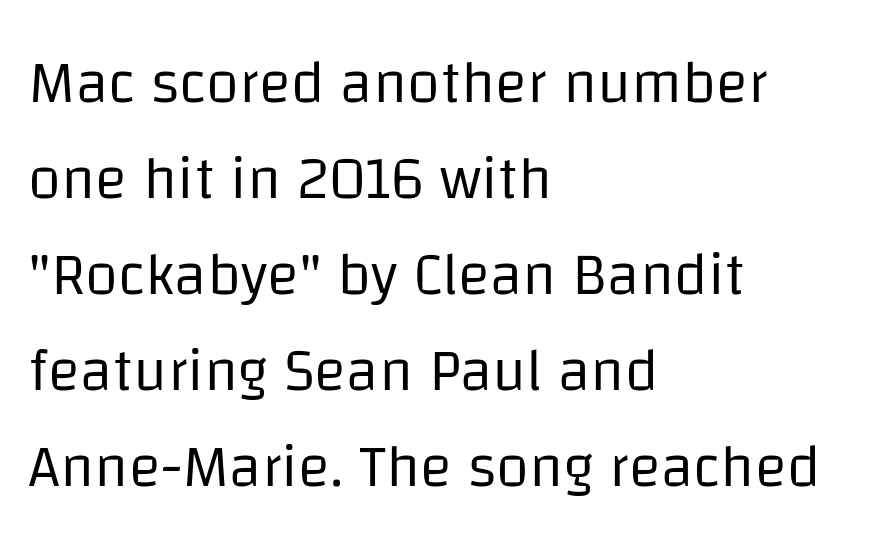
Q: Is the text bold? A: No.
Q: Is the text italic (slanted)? A: No, it is upright.
Q: Is the typeface a serif or a sans-serif typeface? A: Sans-serif.
Q: Is the text underlined? A: No.
Q: How is the paragraph aligned? A: Left-aligned.
Q: Is the spacing between letters normal or unusually wide? A: Normal.
Q: Is the spacing between lines tight, normal or loose? A: Normal.
Q: Width (condensed, normal, or wide)? A: Normal.
Q: Stroke contrast? A: Low.
Q: x-height? A: Large.
Q: Monospaced? A: No.
